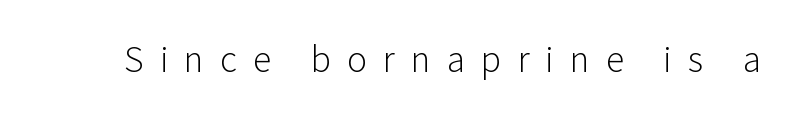
{"serif": "no", "italic": "no", "bold": "no", "weight": "light", "width": "normal", "stroke_contrast": "low", "x_height": "medium", "monospaced": "no", "underline": "no", "letter_spacing": "wide", "letter_spacing_em": 0.47, "glyph_px": 34}
